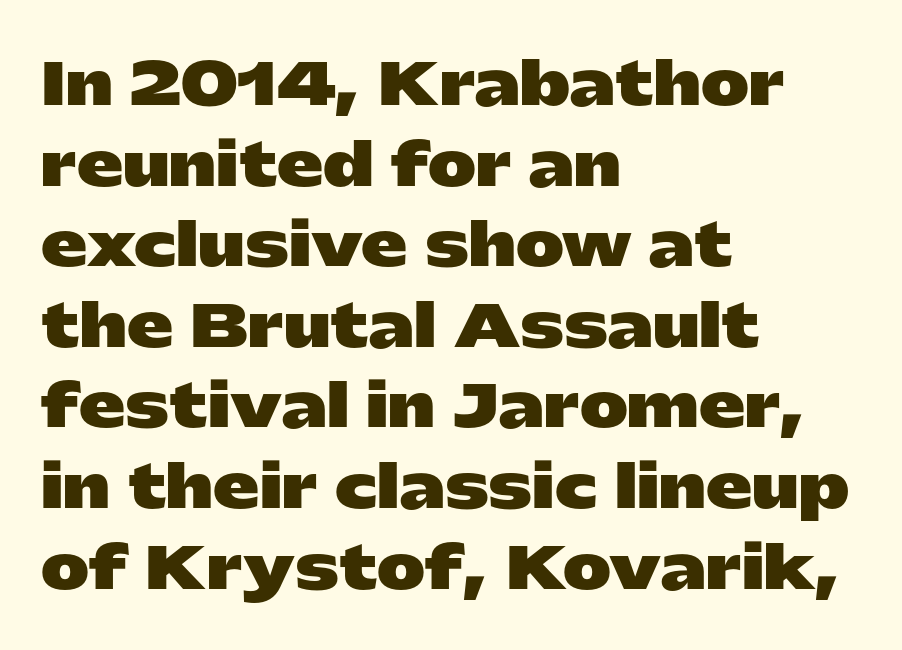
Q: Is the text bold? A: Yes.
Q: Is the text italic (slanted)? A: No, it is upright.
Q: Is the typeface a serif or a sans-serif typeface? A: Sans-serif.
Q: Is the text underlined? A: No.
Q: How is the paragraph aligned? A: Left-aligned.
Q: Is the spacing between letters normal or unusually wide? A: Normal.
Q: Is the spacing between lines tight, normal or loose? A: Normal.
Q: Width (condensed, normal, or wide)? A: Wide.
Q: Stroke contrast? A: Low.
Q: x-height? A: Medium.
Q: Monospaced? A: No.
